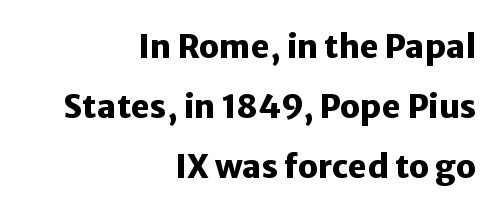
No word sits above an underline. Italic: no, the glyphs are upright roman. Tracking here is standard; glyphs follow each other at the usual distance. Does the weight exceed regular? Yes, all the way to bold. Varying glyph widths throughout — classic text-font behaviour. All the whitespace from short lines collects on the left.
